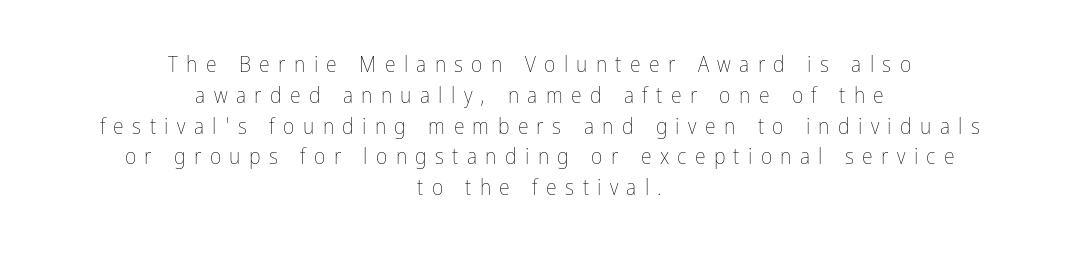
Rule under the text: the space is simply empty. Short and long lines alike share a common midpoint. The axis of the letterforms is exactly vertical. Regarding leading, the lines here are spaced in the standard way.
